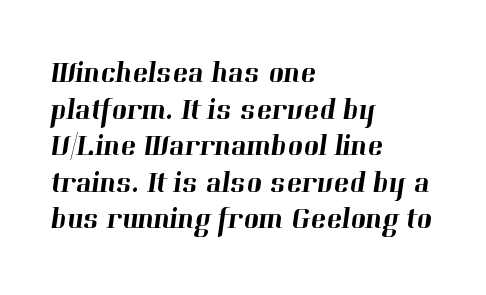
Q: Is the typeface a serif or a sans-serif typeface? A: Serif.
Q: Is the text underlined? A: No.
Q: How is the paragraph aligned? A: Left-aligned.
Q: Is the spacing between letters normal or unusually wide? A: Normal.
Q: Is the spacing between lines tight, normal or loose? A: Normal.
Q: Width (condensed, normal, or wide)? A: Normal.
Q: Stroke contrast? A: High.
Q: x-height? A: Medium.
Q: Monospaced? A: No.
